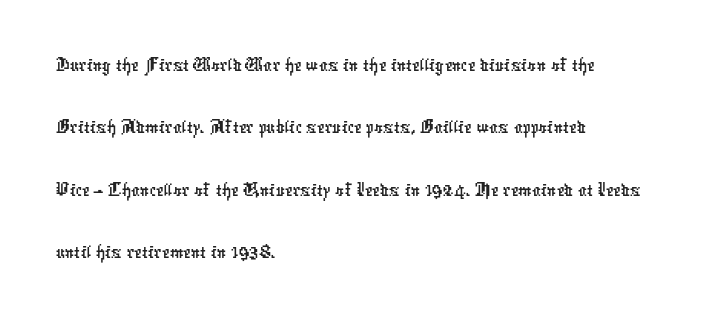
Q: Is the typeface a serif or a sans-serif typeface? A: Sans-serif.
Q: Is the text underlined? A: No.
Q: How is the paragraph aligned? A: Left-aligned.
Q: Is the spacing between letters normal or unusually wide? A: Normal.
Q: Is the spacing between lines tight, normal or loose? A: Normal.
Q: Width (condensed, normal, or wide)? A: Condensed.
Q: Stroke contrast? A: Low.
Q: x-height? A: Medium.
Q: Monospaced? A: No.
